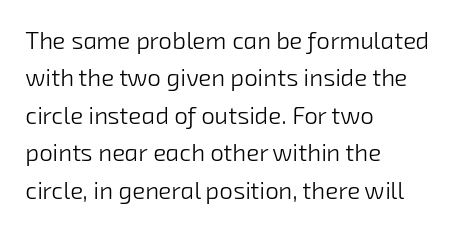
{"bold": "no", "underline": "no", "align": "left", "line_spacing": "normal", "line_spacing_ratio": 1.56, "letter_spacing": "normal", "letter_spacing_em": 0.0, "glyph_px": 24}
